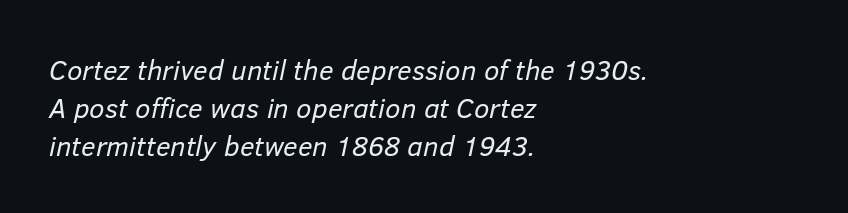
The image shows 28 px regular-weight type, italic (leaning right); set left-aligned, normal line spacing (1.35x), normal letter spacing, not underlined; low stroke contrast and a medium x-height.
